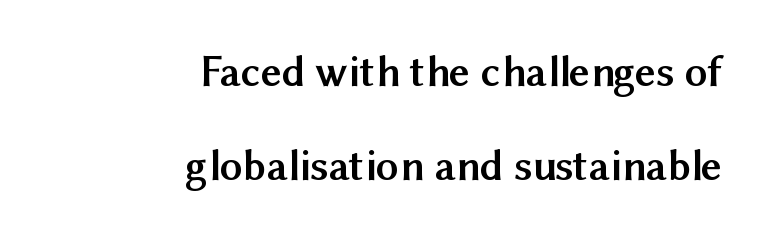
Q: Is the text bold? A: Yes.
Q: Is the text italic (slanted)? A: No, it is upright.
Q: Is the typeface a serif or a sans-serif typeface? A: Sans-serif.
Q: Is the text underlined? A: No.
Q: How is the paragraph aligned? A: Right-aligned.
Q: Is the spacing between letters normal or unusually wide? A: Normal.
Q: Is the spacing between lines tight, normal or loose? A: Loose.
Q: Width (condensed, normal, or wide)? A: Normal.
Q: Stroke contrast? A: Medium.
Q: x-height? A: Medium.
Q: Monospaced? A: No.
